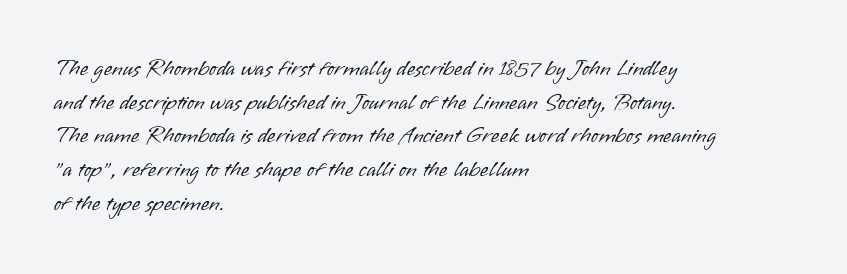
The image shows 22 px text type; set left-aligned, normal line spacing (1.53x), normal letter spacing, not underlined.
